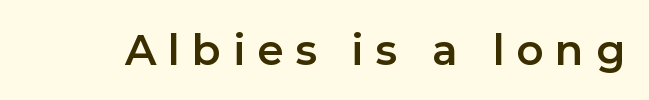
The image shows 42 px sans-serif type, upright; set unusually wide letter spacing (+0.28 em), not underlined; low stroke contrast and a medium x-height.
